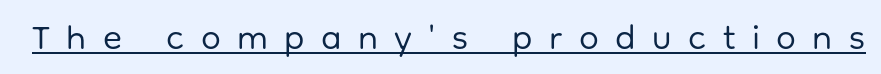
Q: Is the text bold? A: No.
Q: Is the text italic (slanted)? A: No, it is upright.
Q: Is the typeface a serif or a sans-serif typeface? A: Sans-serif.
Q: Is the text underlined? A: Yes.
Q: Is the spacing between letters normal or unusually wide? A: Unusually wide.
Q: Width (condensed, normal, or wide)? A: Normal.
Q: Stroke contrast? A: Low.
Q: x-height? A: Medium.
Q: Monospaced? A: No.
